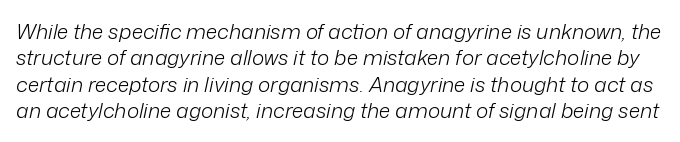
You can tell it's italic because the verticals aren't actually vertical. Heft: none added — not bold. Leading matches the norm, producing a regular column. Letter spacing: default. Each row of text sits above clean, open space.
